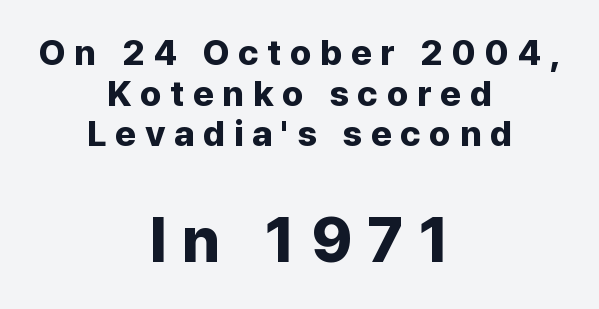
Q: Is the text bold? A: Yes.
Q: Is the text italic (slanted)? A: No, it is upright.
Q: Is the typeface a serif or a sans-serif typeface? A: Sans-serif.
Q: Is the text underlined? A: No.
Q: How is the paragraph aligned? A: Centered.
Q: Is the spacing between letters normal or unusually wide? A: Unusually wide.
Q: Is the spacing between lines tight, normal or loose? A: Tight.
Q: Which block of text is set in a larger size, the first (top) or the second (bottom)? A: The second (bottom) one.
Q: Width (condensed, normal, or wide)? A: Normal.
Q: Stroke contrast? A: Low.
Q: x-height? A: Medium.
Q: Monospaced? A: No.
